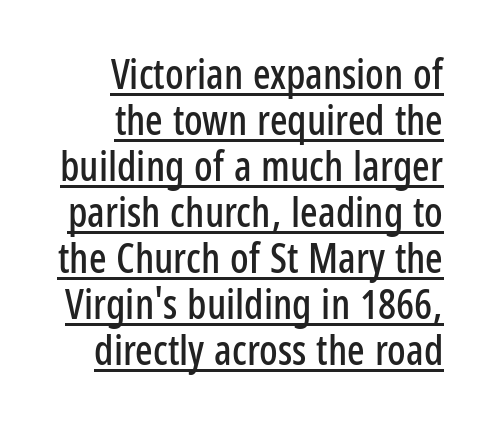
The face used here is proportionally spaced, like ordinary book or web type. The passage shown is typeset with a sans-serif family. Rows of type sit shoulder to shoulder in the vertical direction. In terms of posture, this sample is upright. Emphasis is given by a line drawn under the lettering. The tracking reads as untouched default to a designer's eye.
